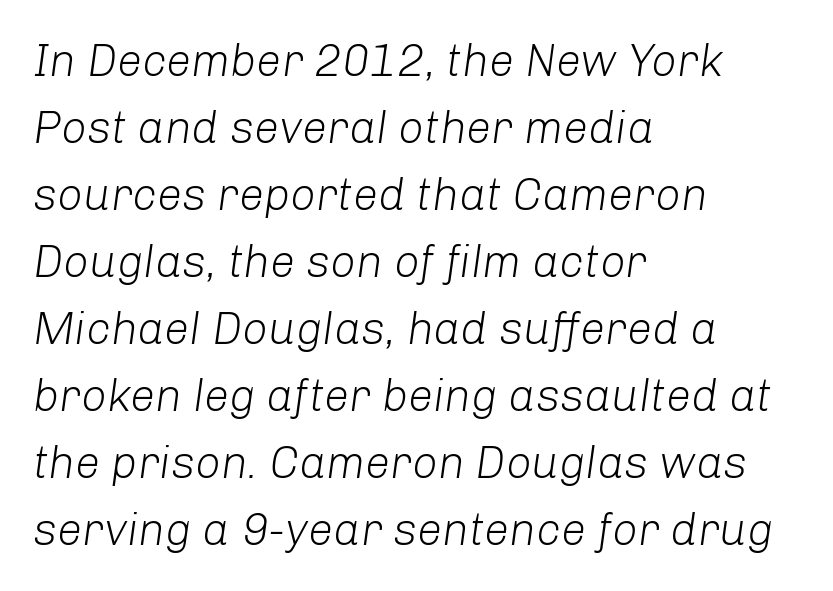
Each new line begins a customary step beneath the previous one. Beneath every word, the page is bare. Each letter keeps its own natural width here, so spacing adapts to shape. The typeface has the unassuming heft of standard copy or less.
